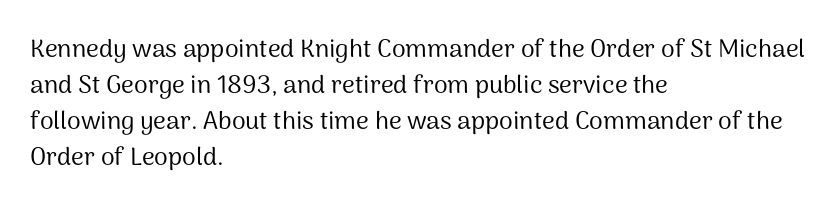
The rendering anchors every line to the left-hand side. Words appear dense and cohesive because spacing is normal. Does the leading feel generous? No, just average. A quiet, ordinary-to-light weight characterises the typeface.
